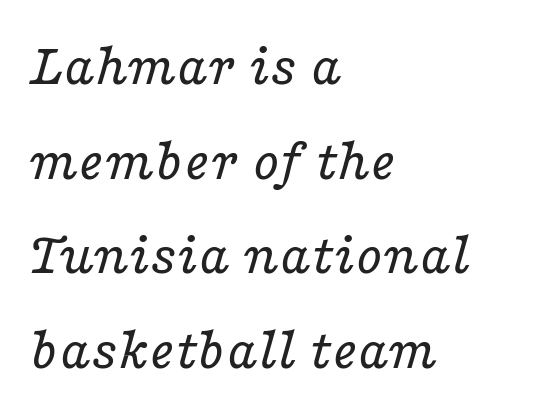
Q: Is the text bold? A: No.
Q: Is the text italic (slanted)? A: Yes, it leans right by about 16 degrees.
Q: Is the typeface a serif or a sans-serif typeface? A: Serif.
Q: Is the text underlined? A: No.
Q: How is the paragraph aligned? A: Left-aligned.
Q: Is the spacing between letters normal or unusually wide? A: Normal.
Q: Is the spacing between lines tight, normal or loose? A: Normal.
Q: Width (condensed, normal, or wide)? A: Wide.
Q: Stroke contrast? A: Low.
Q: x-height? A: Medium.
Q: Monospaced? A: No.
